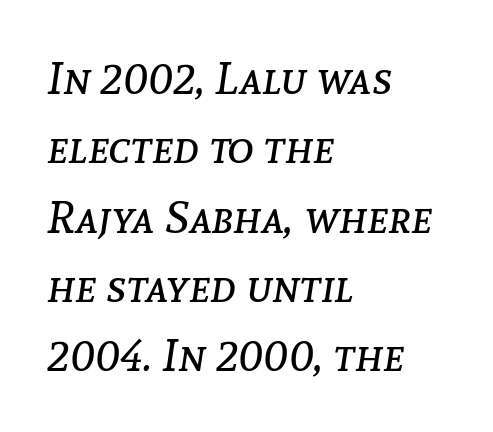
The line-height multiplier appears to be the usual default. No letter is thick-stroked: the sample isn't bold. Proportional: the letters do not fall into vertical columns. Default kerning and tracking; the words read as compact shapes. A bare baseline throughout the passage.
